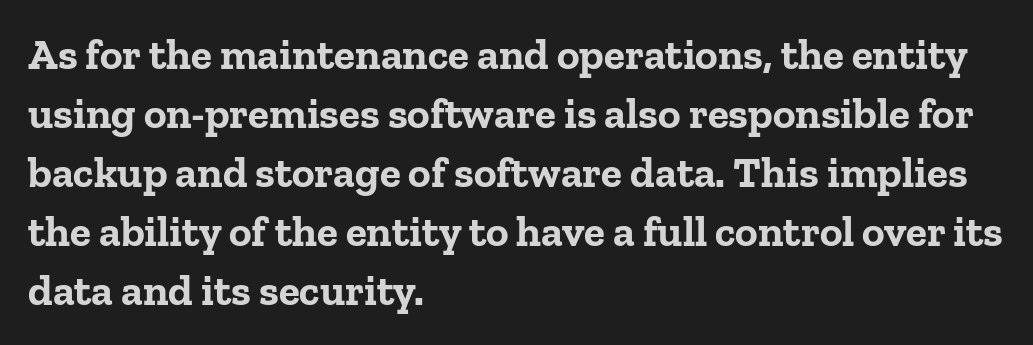
Q: Is the text bold? A: Yes.
Q: Is the text italic (slanted)? A: No, it is upright.
Q: Is the typeface a serif or a sans-serif typeface? A: Serif.
Q: Is the text underlined? A: No.
Q: How is the paragraph aligned? A: Left-aligned.
Q: Is the spacing between letters normal or unusually wide? A: Normal.
Q: Is the spacing between lines tight, normal or loose? A: Normal.
Q: Width (condensed, normal, or wide)? A: Normal.
Q: Stroke contrast? A: Low.
Q: x-height? A: Medium.
Q: Monospaced? A: No.
